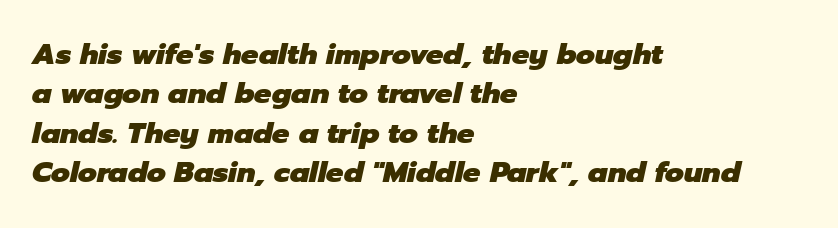
This rendering uses left alignment, leaving the right contour irregular. No word sits above an underline. There is no visible air inserted between adjacent glyphs. The font's italic variant was chosen for this text.
